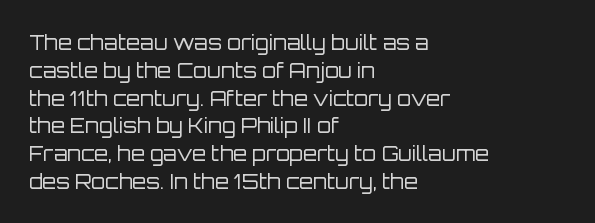
Q: Is the text bold? A: No.
Q: Is the text italic (slanted)? A: No, it is upright.
Q: Is the text underlined? A: No.
Q: How is the paragraph aligned? A: Left-aligned.
Q: Is the spacing between letters normal or unusually wide? A: Normal.
Q: Is the spacing between lines tight, normal or loose? A: Normal.
